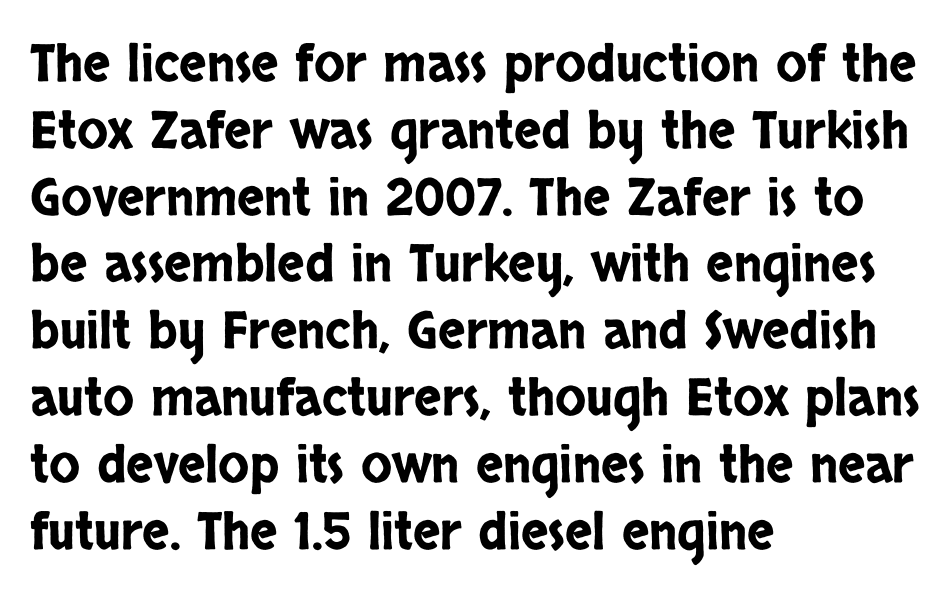
Q: Is the text italic (slanted)? A: No, it is upright.
Q: Is the typeface a serif or a sans-serif typeface? A: Sans-serif.
Q: Is the text underlined? A: No.
Q: How is the paragraph aligned? A: Left-aligned.
Q: Is the spacing between letters normal or unusually wide? A: Normal.
Q: Is the spacing between lines tight, normal or loose? A: Normal.
Q: Width (condensed, normal, or wide)? A: Condensed.
Q: Stroke contrast? A: Low.
Q: x-height? A: Large.
Q: Monospaced? A: No.
